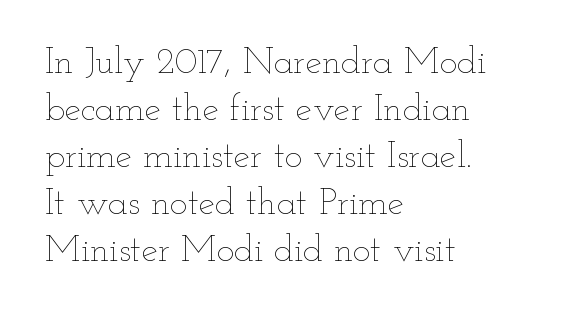
Q: Is the text bold? A: No.
Q: Is the text italic (slanted)? A: No, it is upright.
Q: Is the text underlined? A: No.
Q: How is the paragraph aligned? A: Left-aligned.
Q: Is the spacing between letters normal or unusually wide? A: Normal.
Q: Is the spacing between lines tight, normal or loose? A: Normal.
Q: Width (condensed, normal, or wide)? A: Wide.
Q: Stroke contrast? A: Low.
Q: x-height? A: Small.
Q: Monospaced? A: No.
